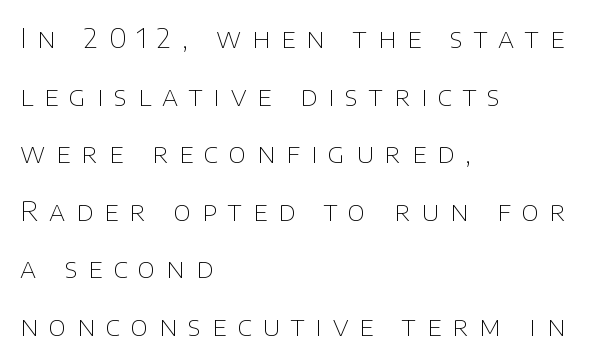
A light-to-regular cut is what we see here. The foot of each line stays bare and open. Visually the block forms a straight wall on the left and a jagged coastline on the right. Baseline-to-baseline distance is far greater than the letter height. The lettering stays uniformly vertical, giving the passage a roman look. There is plenty of visible air inserted between adjacent glyphs.
